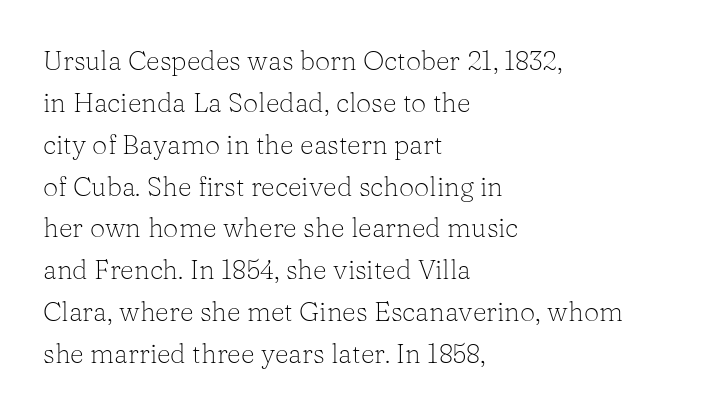
The image shows 27 px text type, upright; set left-aligned, normal line spacing (1.55x), normal letter spacing, not underlined.
